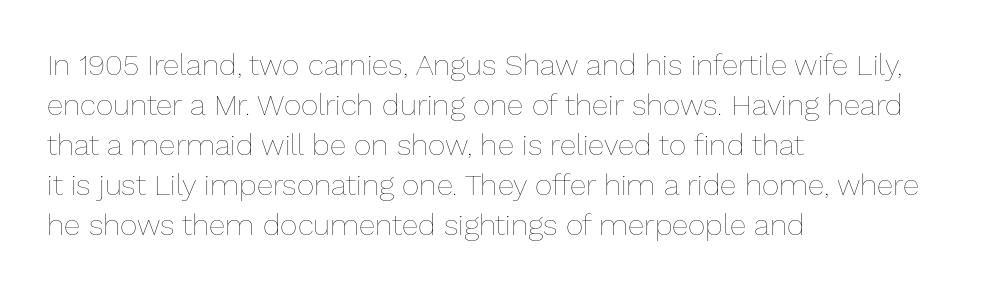
Q: Is the text bold? A: No.
Q: Is the text italic (slanted)? A: No, it is upright.
Q: Is the text underlined? A: No.
Q: How is the paragraph aligned? A: Left-aligned.
Q: Is the spacing between letters normal or unusually wide? A: Normal.
Q: Is the spacing between lines tight, normal or loose? A: Normal.
Q: Width (condensed, normal, or wide)? A: Normal.
Q: Stroke contrast? A: Low.
Q: x-height? A: Medium.
Q: Monospaced? A: No.
